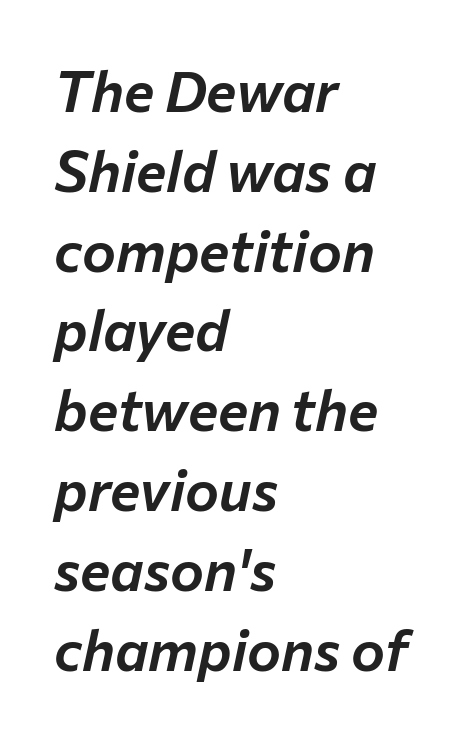
Q: Is the text italic (slanted)? A: Yes, it leans right by about 12 degrees.
Q: Is the text underlined? A: No.
Q: How is the paragraph aligned? A: Left-aligned.
Q: Is the spacing between letters normal or unusually wide? A: Normal.
Q: Is the spacing between lines tight, normal or loose? A: Normal.
Q: Width (condensed, normal, or wide)? A: Normal.
Q: Stroke contrast? A: Low.
Q: x-height? A: Medium.
Q: Monospaced? A: No.
